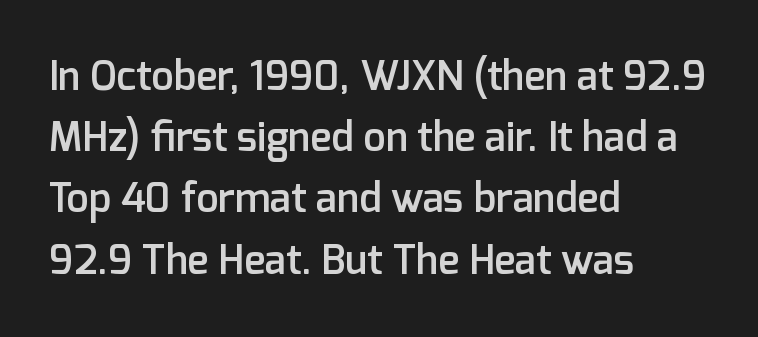
The image shows 40 px semibold sans-serif type, upright; set left-aligned, normal line spacing (1.53x), normal letter spacing, not underlined; low stroke contrast and a medium x-height.
